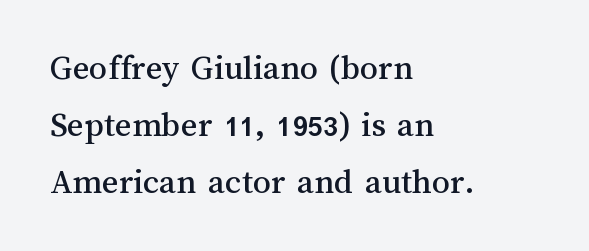
The image shows 36 px text type, upright; set left-aligned, normal line spacing (1.58x), normal letter spacing, not underlined; medium stroke contrast and a medium x-height.
